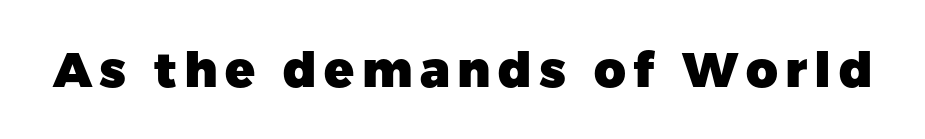
{"serif": "no", "italic": "no", "bold": "yes", "weight": "heavy", "width": "normal", "stroke_contrast": "low", "x_height": "medium", "monospaced": "no", "underline": "no", "glyph_px": 49}
